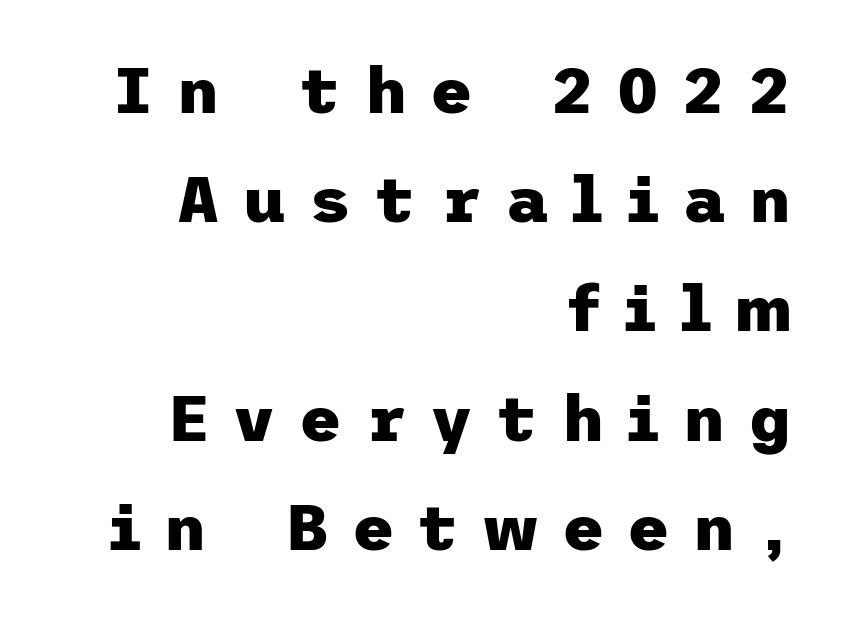
Loose tracking; the words dissolve into strings of separated letters. Descenders are the only things crossing below the line. Horizontally, the lines are justified to the trailing edge only. Plenty of ink on the page — the face is bold. What kind of face is this? One without serifs — a sans. Each new line begins a customary step beneath the previous one.
